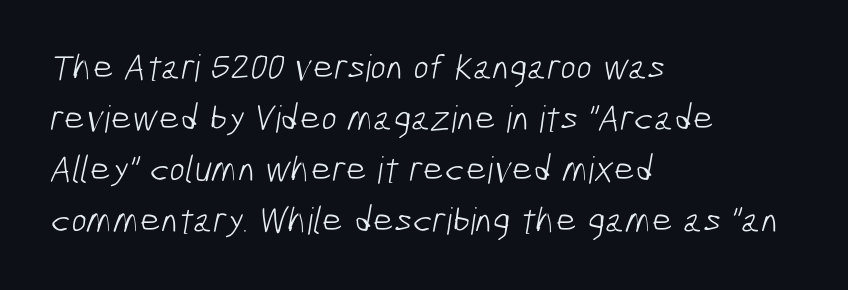
Typographically, this falls in the sans-serif category. A bare baseline throughout the passage. You could not count columns in this text — the font is proportionally spaced. This reads as an unemphasized weight, regular at the heaviest.
